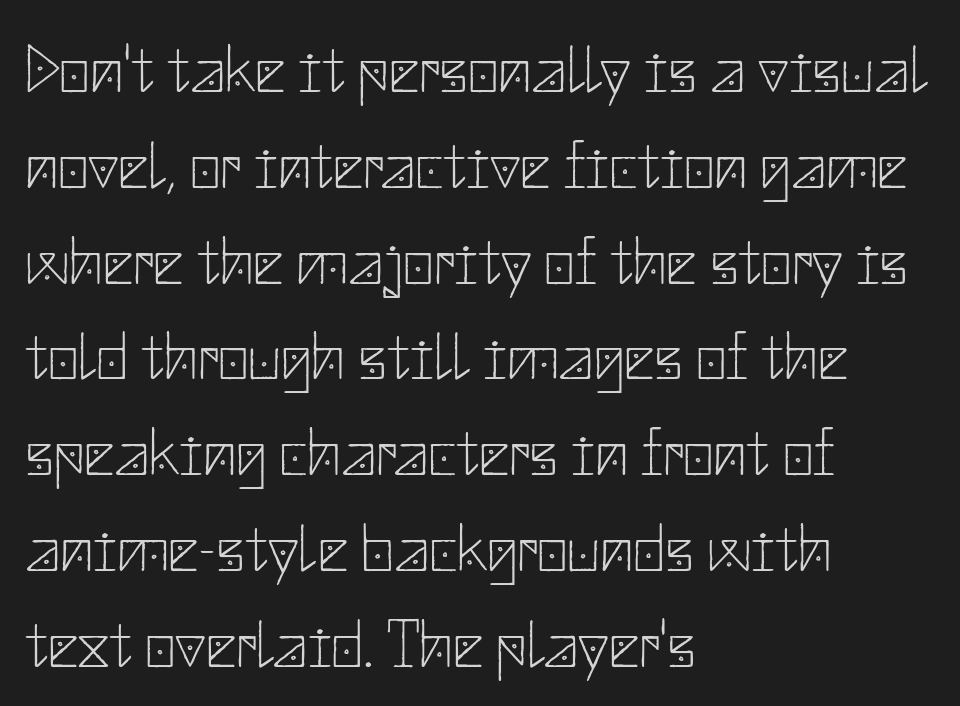
{"serif": "no", "italic": "no", "bold": "no", "weight": "thin", "width": "normal", "stroke_contrast": "low", "x_height": "small", "underline": "no", "align": "left", "line_spacing": "normal", "line_spacing_ratio": 1.43, "letter_spacing": "normal", "letter_spacing_em": 0.0, "glyph_px": 67}
